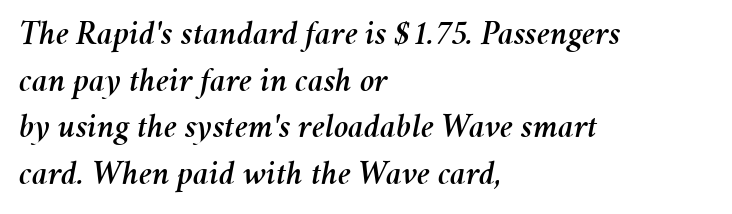
Varying glyph widths throughout — classic text-font behaviour. The passage shown leans; its letterforms are oblique. Baseline-to-baseline distance is the conventional proportion of letter height. Every row of glyphs begins at an identical x-position on the left. The specimen omits any rule beneath the text block's lines. Between one letter and the next there's only the usual sliver of space.
